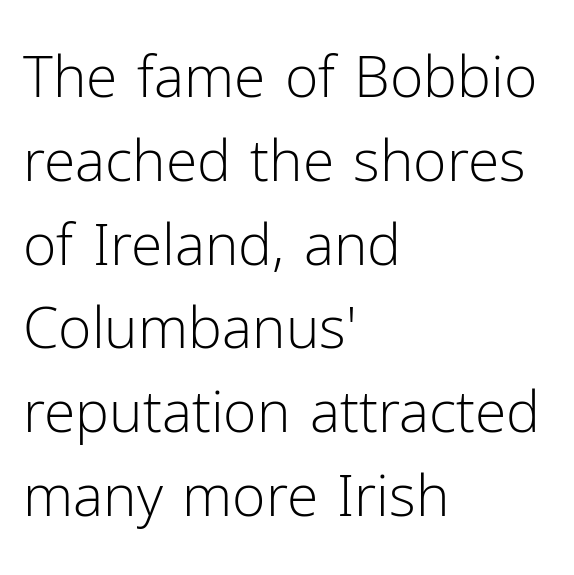
The block of text has a typical density, with ordinary space between rows. You could not count columns in this text — the font is proportionally spaced. This rendering employs a face without finishing strokes, i.e., a sans-serif. Weight: regular or lighter.
